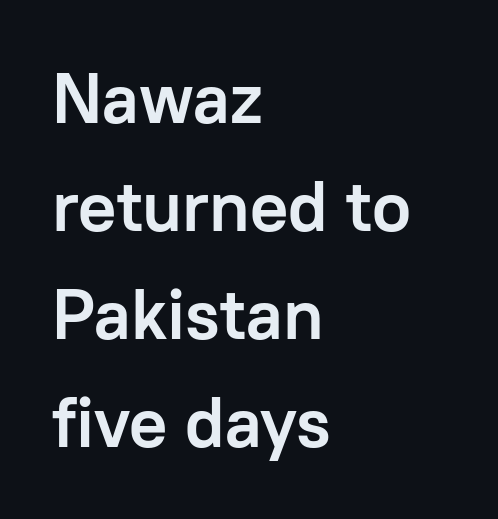
{"serif": "no", "italic": "no", "bold": "yes", "weight": "semibold", "width": "normal", "stroke_contrast": "low", "x_height": "medium", "monospaced": "no", "underline": "no", "align": "left", "line_spacing": "normal", "line_spacing_ratio": 1.52, "letter_spacing": "normal", "letter_spacing_em": 0.0, "glyph_px": 71}
